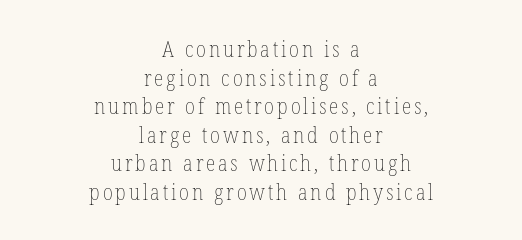
{"italic": "no", "bold": "no", "underline": "no", "align": "center", "line_spacing": "normal", "line_spacing_ratio": 1.3, "glyph_px": 22}
